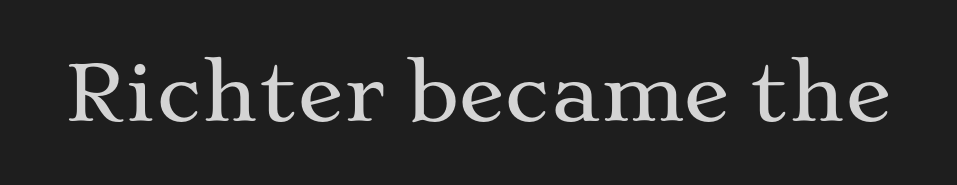
Q: Is the text italic (slanted)? A: No, it is upright.
Q: Is the typeface a serif or a sans-serif typeface? A: Serif.
Q: Is the text underlined? A: No.
Q: Is the spacing between letters normal or unusually wide? A: Normal.
Q: Width (condensed, normal, or wide)? A: Wide.
Q: Stroke contrast? A: Medium.
Q: x-height? A: Medium.
Q: Monospaced? A: No.
